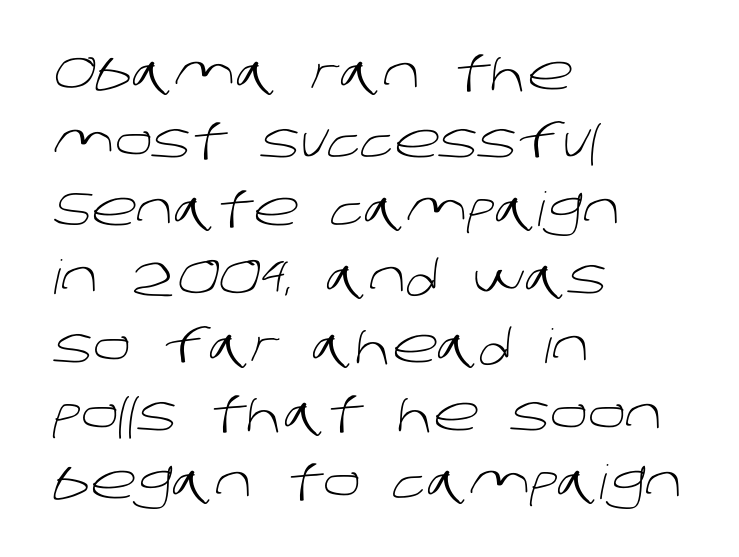
{"serif": "no", "bold": "no", "weight": "light", "width": "normal", "stroke_contrast": "low", "x_height": "large", "monospaced": "no", "underline": "no", "align": "left", "line_spacing": "normal", "line_spacing_ratio": 1.45, "letter_spacing": "normal", "letter_spacing_em": 0.0, "glyph_px": 47}
